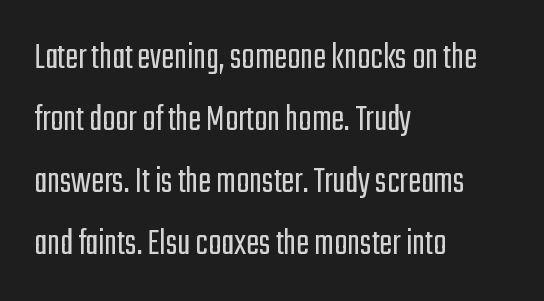
{"serif": "no", "italic": "no", "bold": "no", "weight": "light", "width": "condensed", "stroke_contrast": "low", "x_height": "medium", "monospaced": "no", "underline": "no", "align": "left", "line_spacing": "normal", "line_spacing_ratio": 1.59, "letter_spacing": "normal", "letter_spacing_em": 0.0, "glyph_px": 39}
